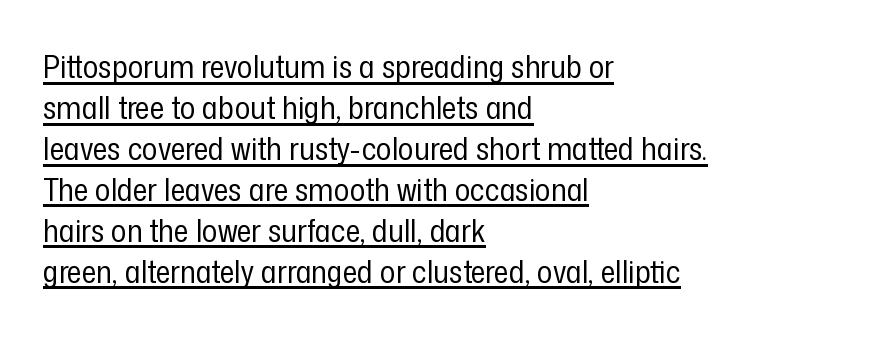
Q: Is the text bold? A: No.
Q: Is the text italic (slanted)? A: No, it is upright.
Q: Is the typeface a serif or a sans-serif typeface? A: Sans-serif.
Q: Is the text underlined? A: Yes.
Q: How is the paragraph aligned? A: Left-aligned.
Q: Is the spacing between letters normal or unusually wide? A: Normal.
Q: Is the spacing between lines tight, normal or loose? A: Normal.
Q: Width (condensed, normal, or wide)? A: Condensed.
Q: Stroke contrast? A: Low.
Q: x-height? A: Medium.
Q: Monospaced? A: No.
